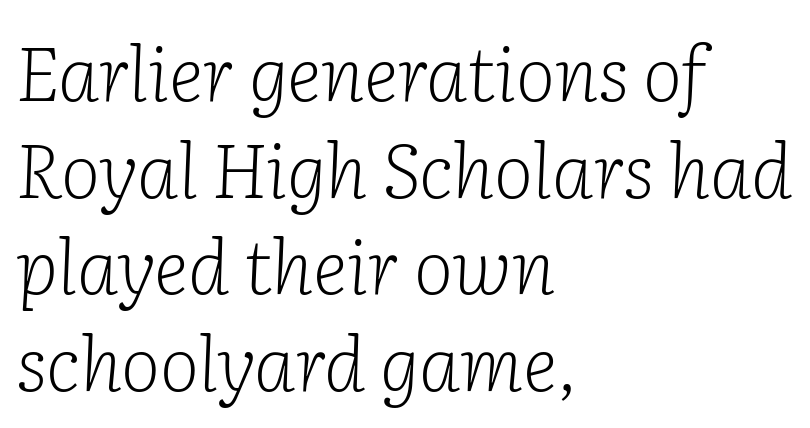
These glyphs show unthickened strokes, regular width or finer. You can tell it's italic because the verticals aren't actually vertical. Note the varied advance widths — an 'i' is clearly narrower than an 'm'. The rendering anchors every line to the left-hand side.
